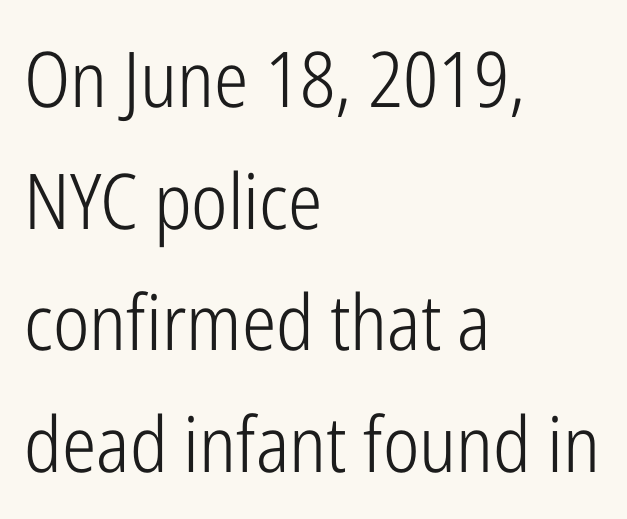
{"serif": "no", "italic": "no", "bold": "no", "weight": "light", "width": "condensed", "stroke_contrast": "low", "x_height": "medium", "monospaced": "no", "underline": "no", "align": "left", "line_spacing": "normal", "line_spacing_ratio": 1.58, "letter_spacing": "normal", "letter_spacing_em": 0.0, "glyph_px": 77}
